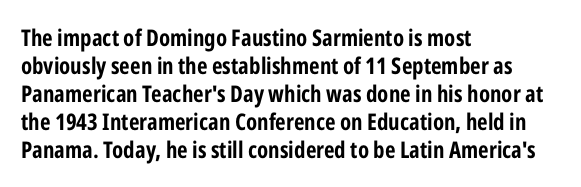
Q: Is the text bold? A: Yes.
Q: Is the text italic (slanted)? A: No, it is upright.
Q: Is the text underlined? A: No.
Q: How is the paragraph aligned? A: Left-aligned.
Q: Is the spacing between letters normal or unusually wide? A: Normal.
